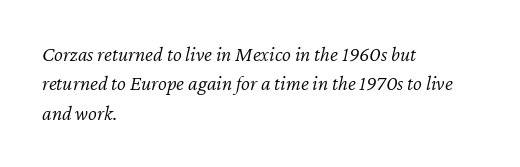
The image shows 21 px text type, italic (leaning right); set left-aligned, normal line spacing (1.4x), normal letter spacing, not underlined.
